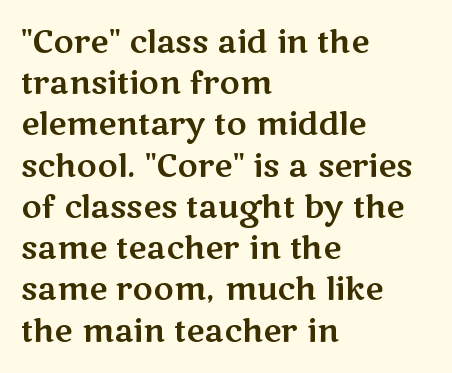
The image shows 31 px wide sans-serif type, upright; set left-aligned, normal line spacing (1.33x), normal letter spacing, not underlined; medium stroke contrast and a medium x-height.
